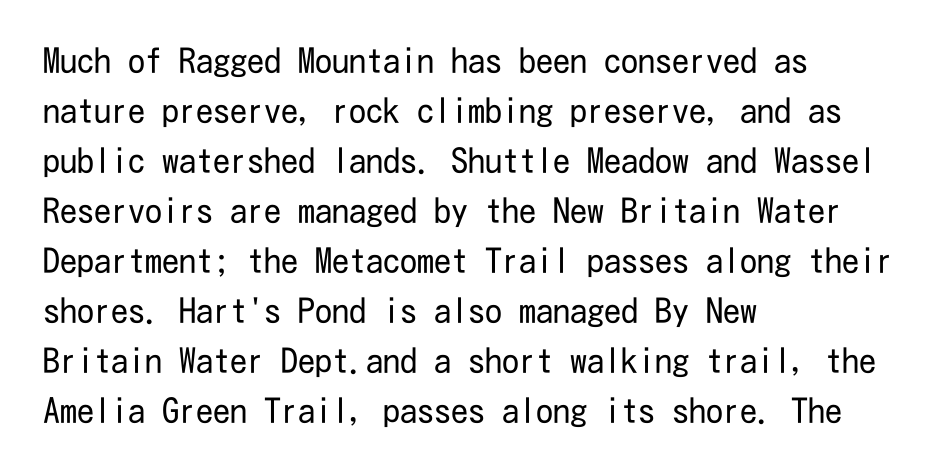
Any mark beneath the type? The region is blank. Letter spacing: default. Every row of glyphs begins at an identical x-position on the left. A roman cut, with each character standing at attention.
